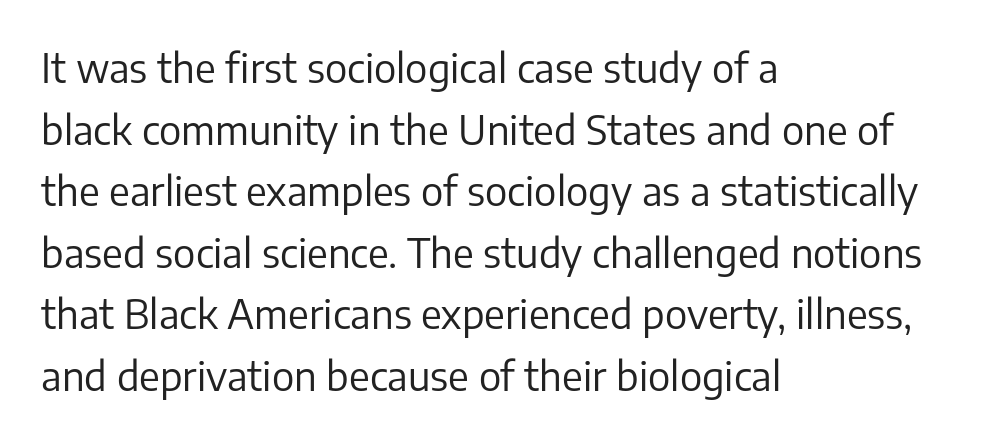
{"serif": "no", "italic": "no", "bold": "no", "weight": "regular", "width": "normal", "stroke_contrast": "low", "x_height": "medium", "monospaced": "no", "underline": "no", "align": "left", "line_spacing": "normal", "line_spacing_ratio": 1.54, "letter_spacing": "normal", "letter_spacing_em": 0.0, "glyph_px": 40}
